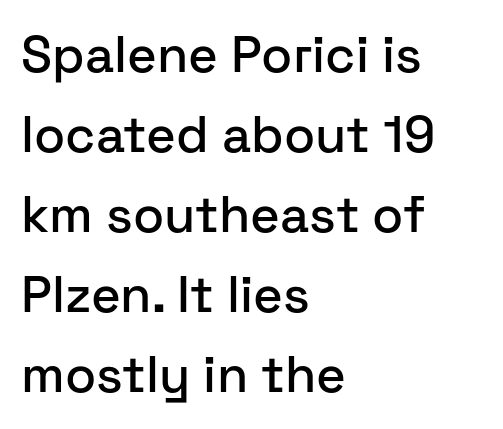
Visually the block forms a straight wall on the left and a jagged coastline on the right. In terms of letterform style, serifs are entirely absent. The line-height multiplier appears to be the usual default. The type sits square on the baseline with zero lean. Between one letter and the next there's only the usual sliver of space. Lines of text with bare space underneath.
